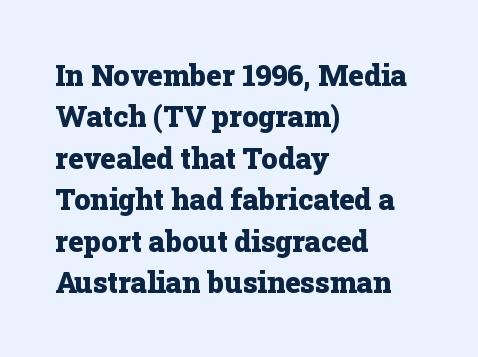
Q: Is the text bold? A: Yes.
Q: Is the text italic (slanted)? A: No, it is upright.
Q: Is the typeface a serif or a sans-serif typeface? A: Serif.
Q: Is the text underlined? A: No.
Q: How is the paragraph aligned? A: Left-aligned.
Q: Is the spacing between letters normal or unusually wide? A: Normal.
Q: Is the spacing between lines tight, normal or loose? A: Normal.
Q: Width (condensed, normal, or wide)? A: Normal.
Q: Stroke contrast? A: Low.
Q: x-height? A: Medium.
Q: Monospaced? A: No.
